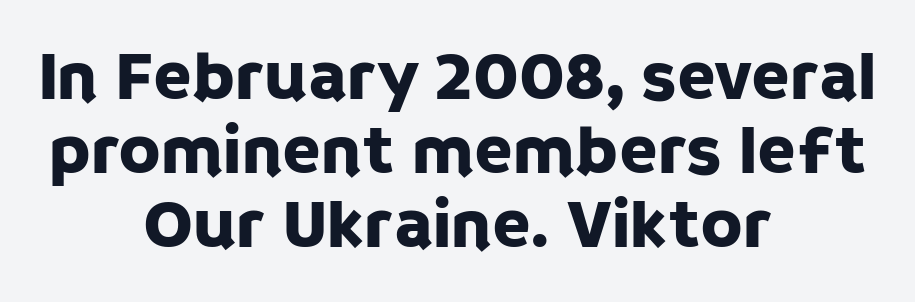
Lines of text with bare space underneath. No italicization has been applied; the sample stays upright. The letters advance in unequal steps, a hallmark of proportional type. Leading is clearly below the norm, producing a dense column. Note: no serifs on the glyphs. Compared with a flush-left layout, this one balances lines on the center instead.
